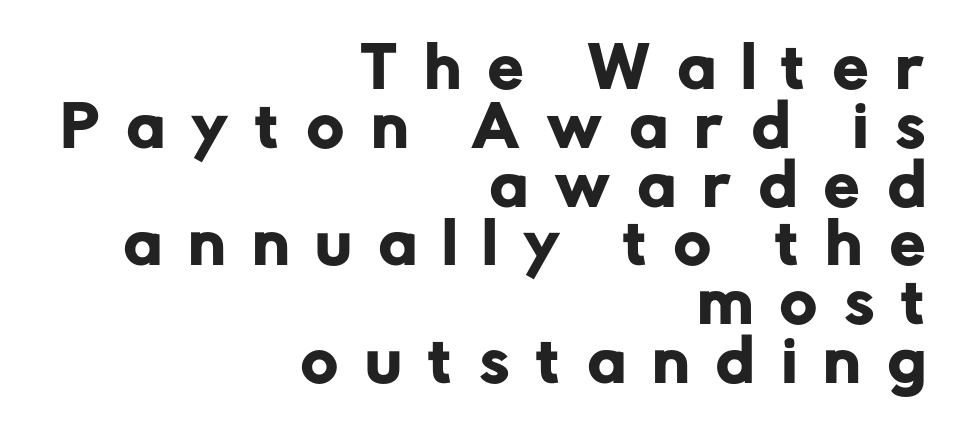
The image shows 56 px sans-serif type, upright; set right-aligned, tight line spacing (1.05x), unusually wide letter spacing (+0.5 em), not underlined; low stroke contrast and a medium x-height.
